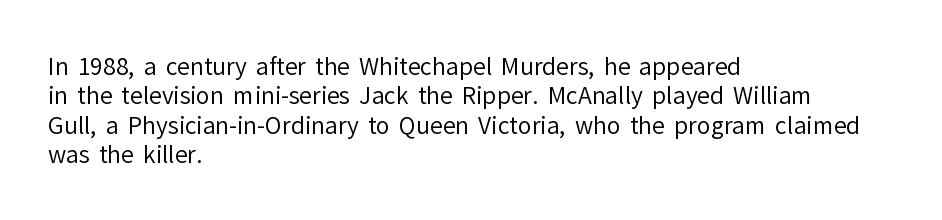
The image shows 23 px text type, upright; set left-aligned, normal line spacing (1.28x), normal letter spacing, not underlined.
